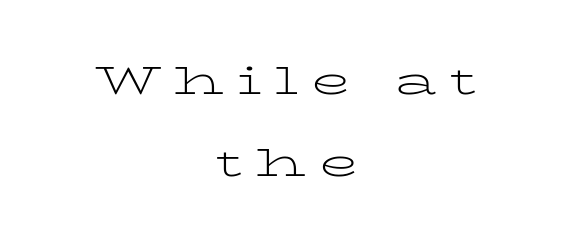
The image shows 40 px light, wide serif type, upright; set centered, loose line spacing (2.05x), unusually wide letter spacing (+0.33 em), not underlined; low stroke contrast and a medium x-height.
